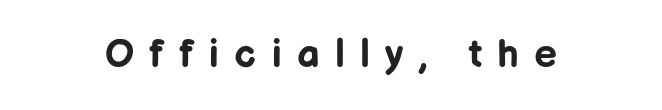
Varying glyph widths throughout — classic text-font behaviour. Glance below the letters and you will spot only blank space. What weight is shown? A full bold with thick strokes. Type style note: lacks serifs. Glyph-to-glyph distance is far greater than everyday printed text.
